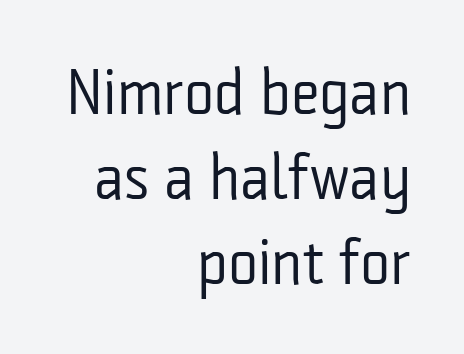
The image shows 64 px regular-weight, condensed sans-serif type, upright; set right-aligned, normal line spacing (1.33x), normal letter spacing, not underlined; low stroke contrast and a medium x-height.
